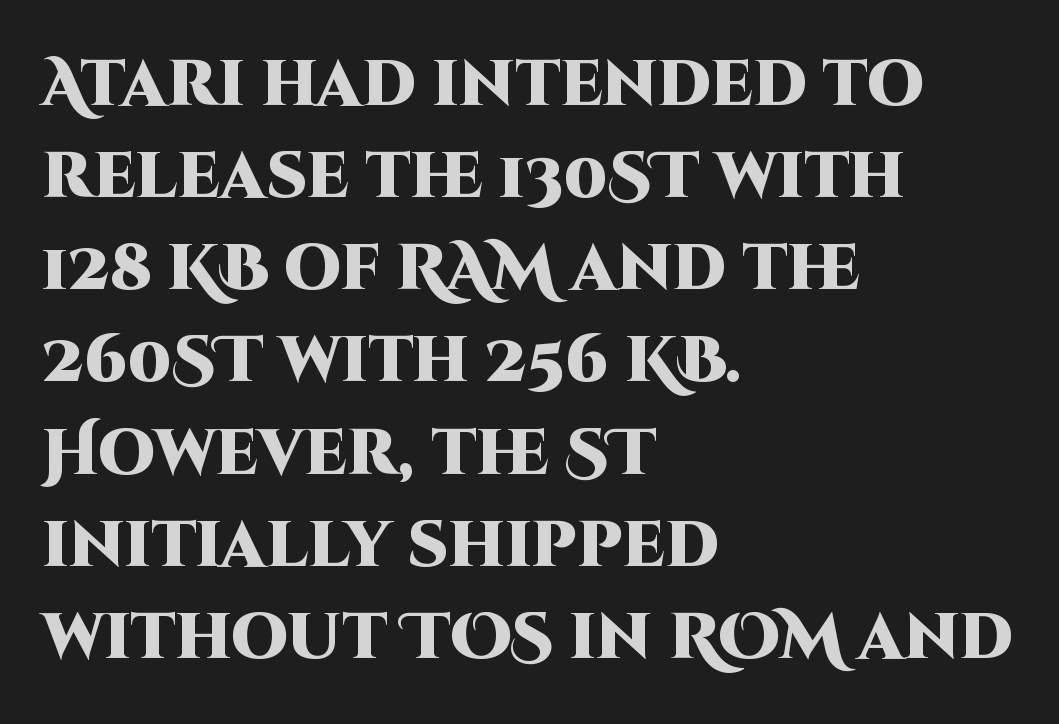
Q: Is the text bold? A: Yes.
Q: Is the text italic (slanted)? A: No, it is upright.
Q: Is the typeface a serif or a sans-serif typeface? A: Sans-serif.
Q: Is the text underlined? A: No.
Q: How is the paragraph aligned? A: Left-aligned.
Q: Is the spacing between letters normal or unusually wide? A: Normal.
Q: Is the spacing between lines tight, normal or loose? A: Normal.
Q: Width (condensed, normal, or wide)? A: Normal.
Q: Stroke contrast? A: High.
Q: x-height? A: Large.
Q: Monospaced? A: No.
